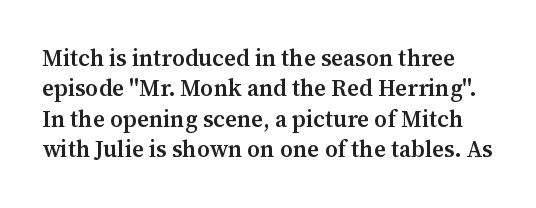
{"italic": "no", "bold": "semi", "underline": "no", "line_spacing": "normal", "line_spacing_ratio": 1.32, "letter_spacing": "normal", "letter_spacing_em": 0.0, "glyph_px": 23}
